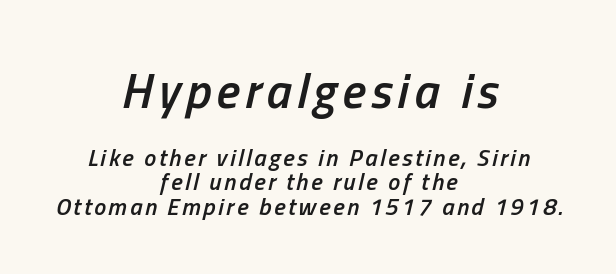
The rag falls on both sides of this text block equally. You get the large type first, then a drop to smaller type. Characters are canted at an angle relative to the baseline's perpendicular. Proportional: the letters do not fall into vertical columns. The zone under the glyphs is completely vacant. These words are printed semibold, heavier than regular yet not bold.
